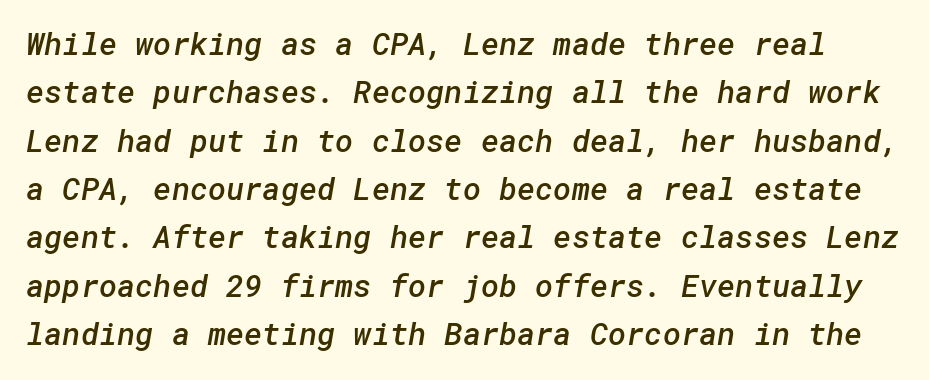
Type style note: lacks serifs. The glyphs have the mass of a demibold cut, below bold. Only glyphs here, with clear space below each row. Baseline-to-baseline distance is the conventional proportion of letter height. The horizontal fit of the characters is conventional and even.
